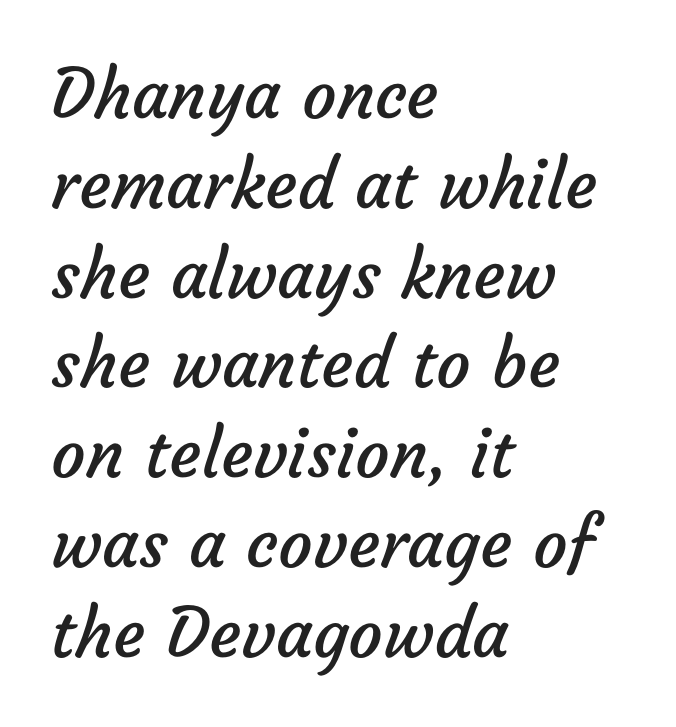
The face used here is rendered with its standard letterfit. Underline: absent. The designer went with a sans here, leaving each stem footless. Short and long lines alike share a common starting point at left. Stroke thickness stays within the range of a standard reading face or lighter.
